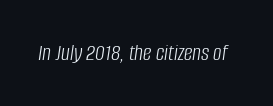
The image shows 24 px text type, italic (leaning right); set normal letter spacing, not underlined.
